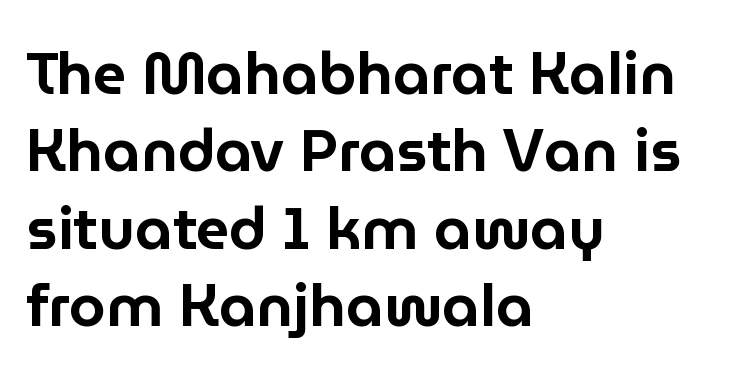
Q: Is the text italic (slanted)? A: No, it is upright.
Q: Is the typeface a serif or a sans-serif typeface? A: Sans-serif.
Q: Is the text underlined? A: No.
Q: How is the paragraph aligned? A: Left-aligned.
Q: Is the spacing between letters normal or unusually wide? A: Normal.
Q: Is the spacing between lines tight, normal or loose? A: Normal.
Q: Width (condensed, normal, or wide)? A: Normal.
Q: Stroke contrast? A: Low.
Q: x-height? A: Medium.
Q: Monospaced? A: No.
